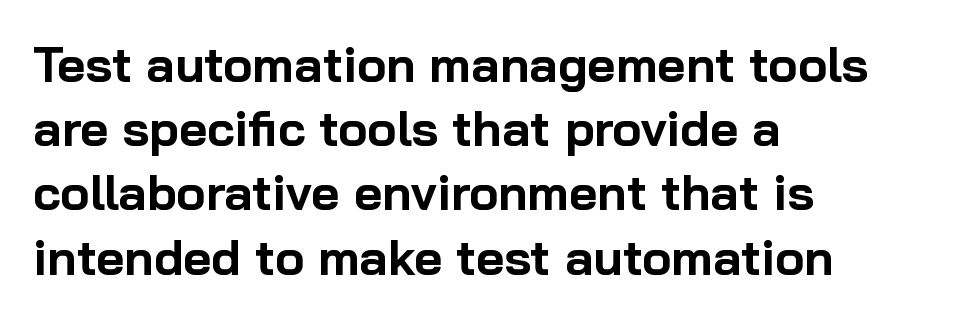
The image shows 49 px bold sans-serif type, upright; set left-aligned, normal line spacing (1.31x), normal letter spacing, not underlined; low stroke contrast and a medium x-height.
